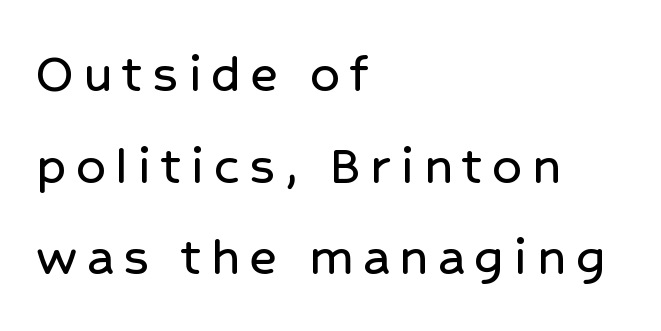
The strip under each line holds only bare page. Stroke terminals: plain, sans-serif. A typesetter would call this proportional, since set widths differ per character. This sample keeps an unexceptional amount of space between lines. Quick note: not italic, upright. Left-aligned paragraph, ragged on the right.
